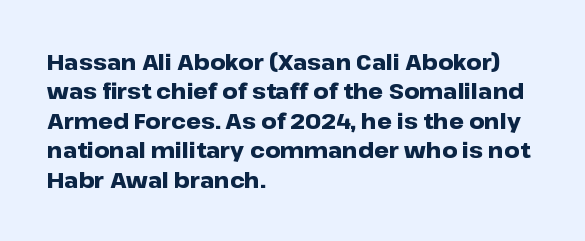
Posture: upright roman. Underlining? Definitely not there. Each line starts at the same left margin while the right side varies. Stroke thickness is high; the sample reads as a true bold. The block of text has a typical density, with ordinary space between rows.
